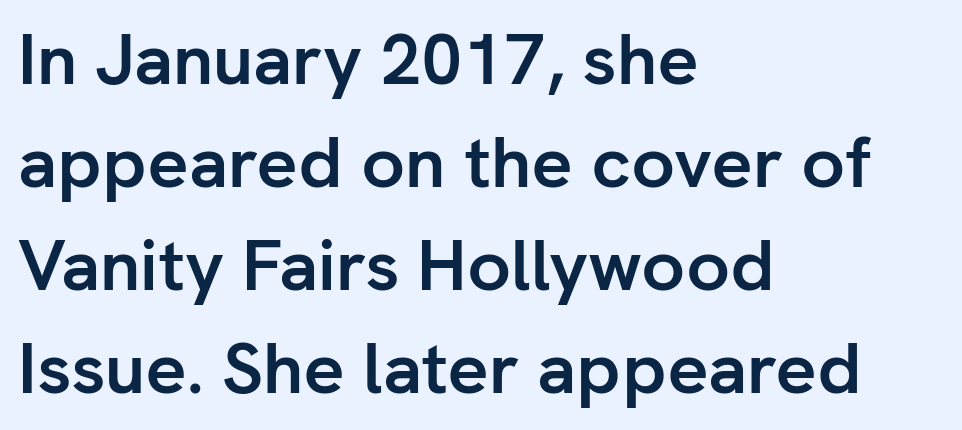
The image shows 72 px semibold sans-serif type, upright; set left-aligned, normal line spacing (1.43x), normal letter spacing, not underlined; low stroke contrast and a medium x-height.
